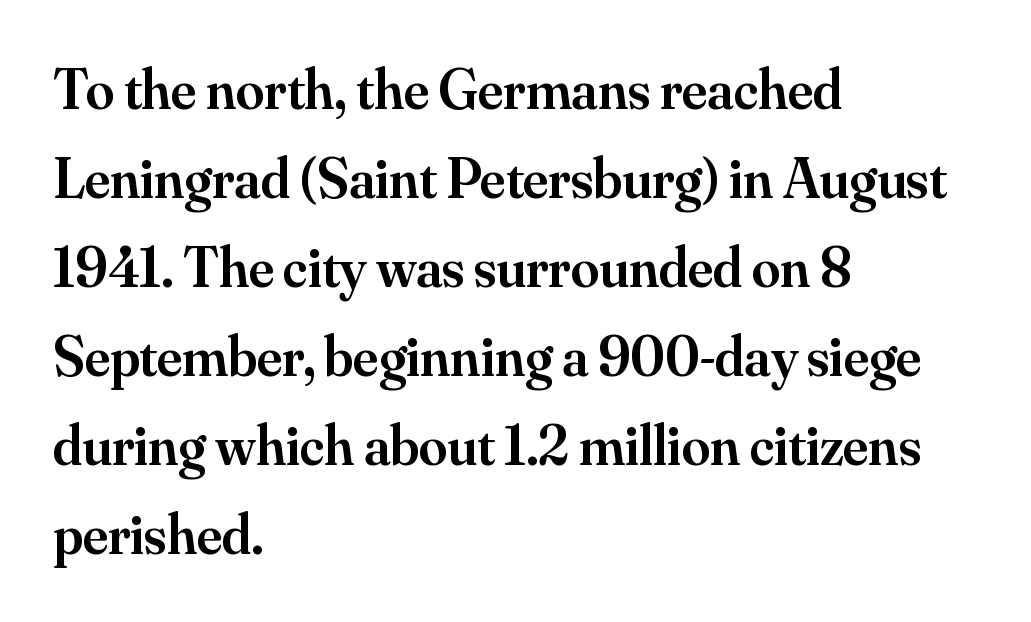
Characters follow at the spacing the type designer built in. These words are printed semibold, heavier than regular yet not bold. This rendering employs a face with finishing strokes, i.e., a serif. Any mark beneath the type? The region is blank. The line-height multiplier appears to be the usual default. Quick note: not italic, upright.
